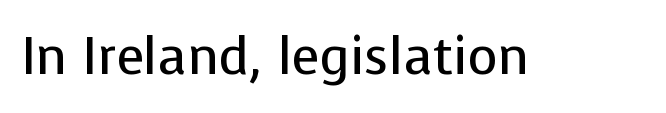
The image shows 52 px regular-weight sans-serif type, upright; set normal letter spacing, not underlined; low stroke contrast and a medium x-height.
